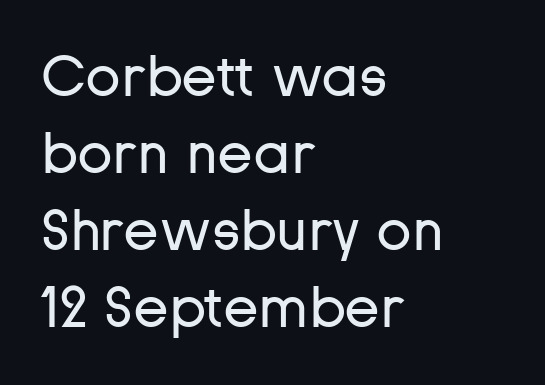
The image shows 58 px regular-weight sans-serif type, upright; set left-aligned, normal line spacing (1.33x), normal letter spacing, not underlined; low stroke contrast and a medium x-height.
